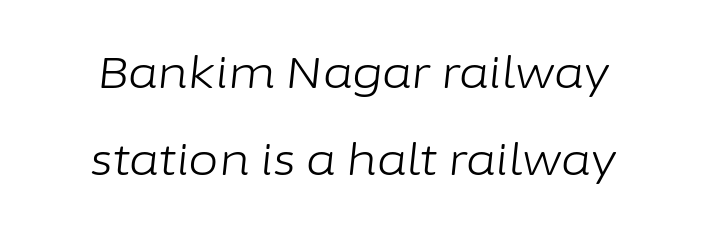
The image shows 44 px light type, italic (leaning right); set loose line spacing (1.97x), normal letter spacing, not underlined; low stroke contrast and a medium x-height.
